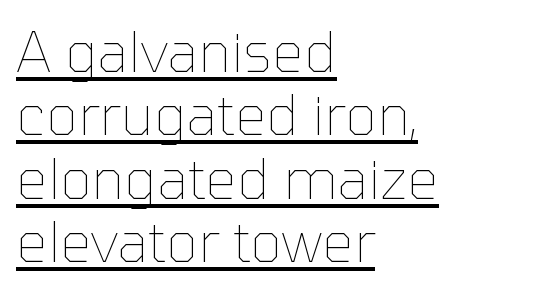
The image shows 56 px thin type, upright; set left-aligned, tight line spacing (1.13x), normal letter spacing, underlined; low stroke contrast and a medium x-height.
